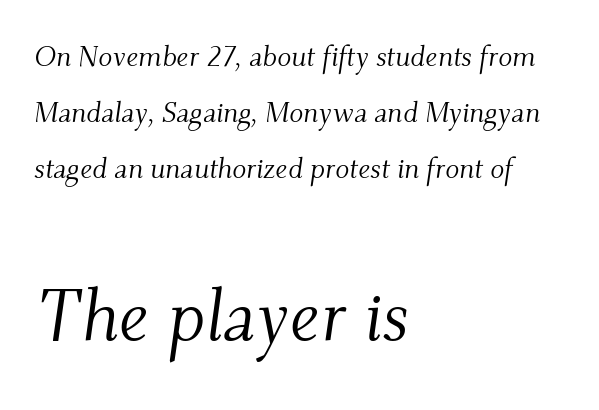
Notice how the stems are inclined rather than vertical — that's the hallmark of italics. Each letter keeps its own natural width here, so spacing adapts to shape. Small tapered or slab feet sit at the stroke ends, so this counts as serif. Is the stroke heavy? The answer is a plain regular-or-lighter. You could fit nearly another row in the gap between these rows.
